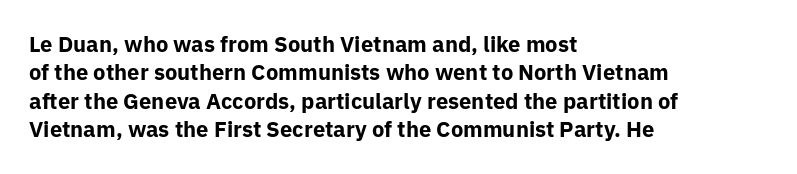
This is the regular roman posture of the typeface. The lines in this sample share a left origin and differ only in where they stop. Standard letterfit; no display-style spreading of the glyphs. Heavy-handed strokes throughout: this text is bold. The space directly below the letters is spotless.
